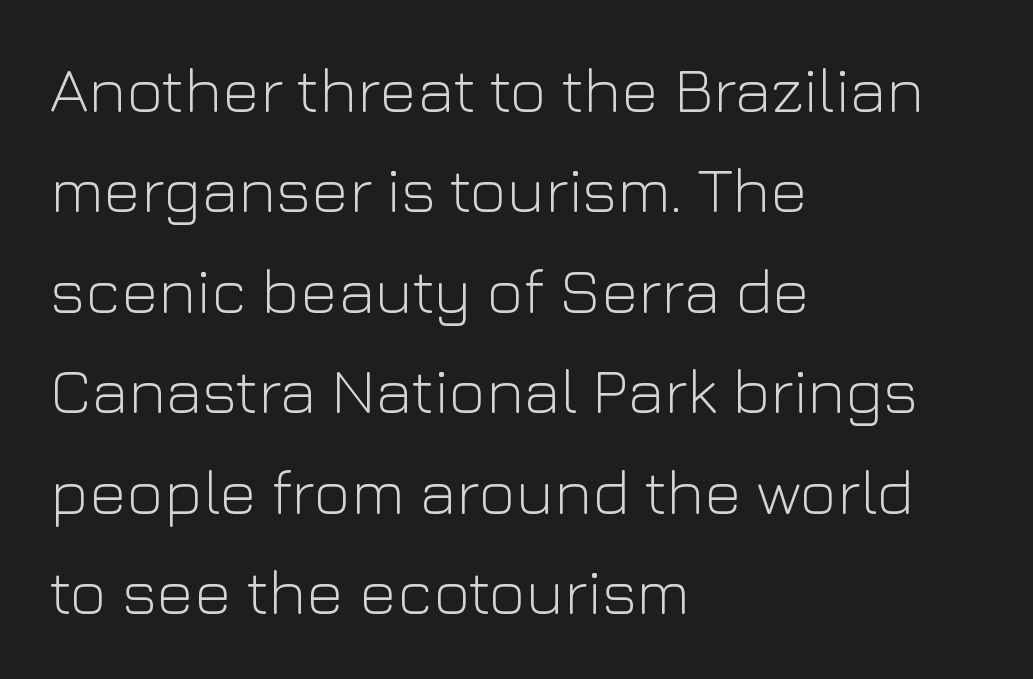
The passage is arranged the way most books set body copy — flush left. Counters stay open thanks to moderate or lighter strokes. A typesetter would call this leading conventional body-copy spacing. The rendering uses natural spacing where letterforms have individual widths. Regarding serifs, this sample does without them. No extra tracking has been applied to these lines.
